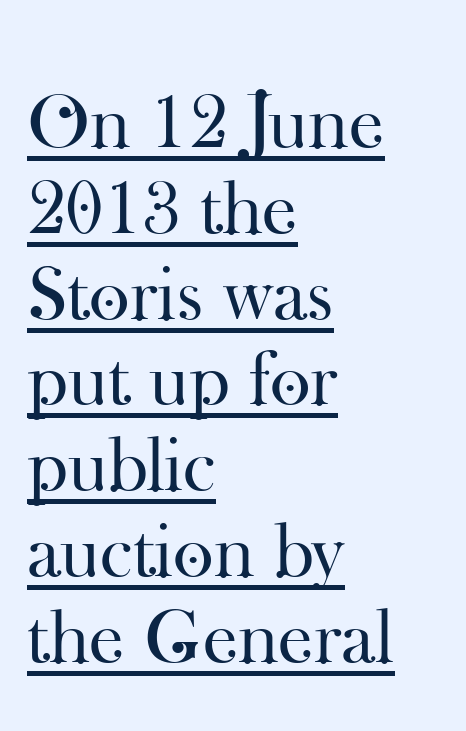
Caption: lettering with a line underneath. Each word holds together tightly as a unit, with standard inter-letter gaps. The text block is weighted toward the left margin, trailing off unevenly rightward. These lines were composed using upright roman letters. The rendering uses natural spacing where letterforms have individual widths. This block would grow much taller if given ordinary leading; it's compressed now.
